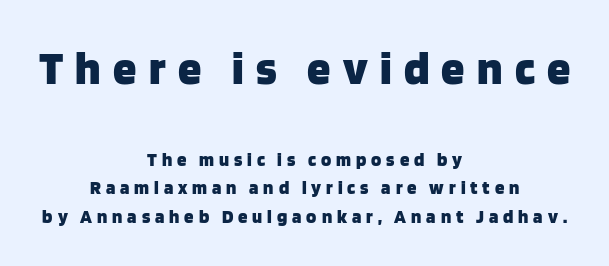
Look at the glyph heights: the upper group is clearly the bigger setting. The passage shown is typeset with a sans-serif family. Baseline-to-baseline distance is the conventional proportion of letter height. The face used here has the dense, thick strokes of a bold. Short note: letters widely spaced.
